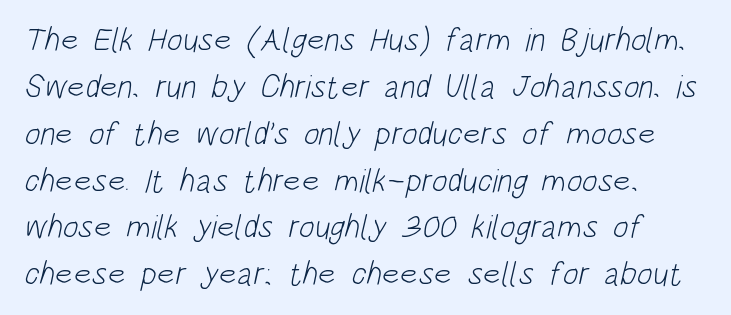
These lines sit exactly where default settings would place them. Line beginnings align vertically; line endings do not. Just letters on the line, the space beneath them empty. Compared with a typical body face, this is equally light or lighter still.
